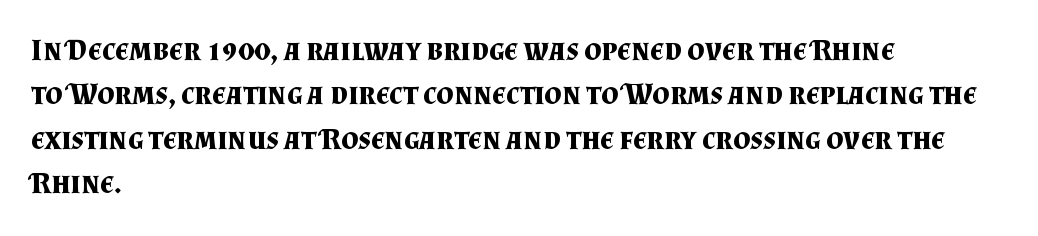
Q: Is the text bold? A: Yes.
Q: Is the text italic (slanted)? A: No, it is upright.
Q: Is the typeface a serif or a sans-serif typeface? A: Serif.
Q: Is the text underlined? A: No.
Q: How is the paragraph aligned? A: Left-aligned.
Q: Is the spacing between letters normal or unusually wide? A: Normal.
Q: Is the spacing between lines tight, normal or loose? A: Normal.
Q: Width (condensed, normal, or wide)? A: Normal.
Q: Stroke contrast? A: Medium.
Q: x-height? A: Small.
Q: Monospaced? A: No.
